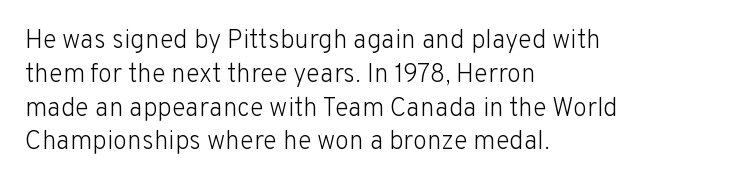
Q: Is the text bold? A: No.
Q: Is the text italic (slanted)? A: No, it is upright.
Q: Is the text underlined? A: No.
Q: How is the paragraph aligned? A: Left-aligned.
Q: Is the spacing between letters normal or unusually wide? A: Normal.
Q: Is the spacing between lines tight, normal or loose? A: Normal.
